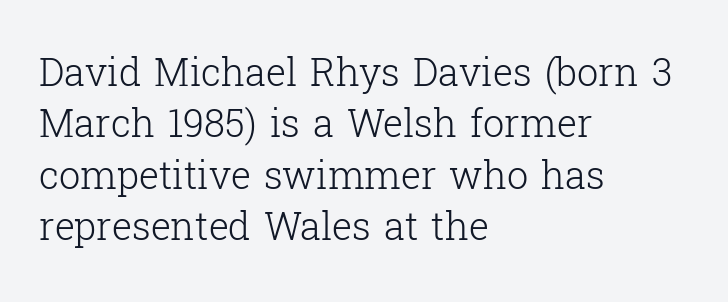
The image shows 38 px light serif type, upright; set left-aligned, normal line spacing (1.35x), normal letter spacing, not underlined; low stroke contrast and a medium x-height.
